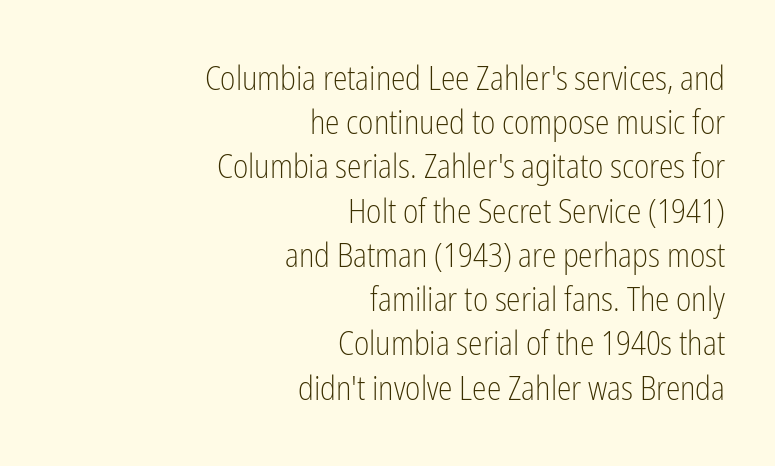
The image shows 33 px light, condensed sans-serif type, upright; set right-aligned, normal line spacing (1.34x), normal letter spacing, not underlined; low stroke contrast and a medium x-height.
